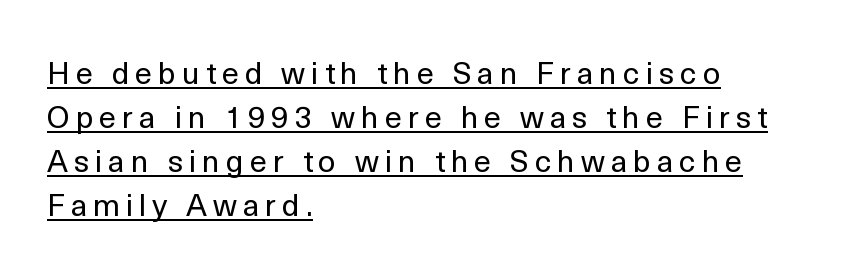
The image shows 31 px regular-weight sans-serif type, upright; set left-aligned, normal line spacing (1.42x), underlined; a medium x-height.
